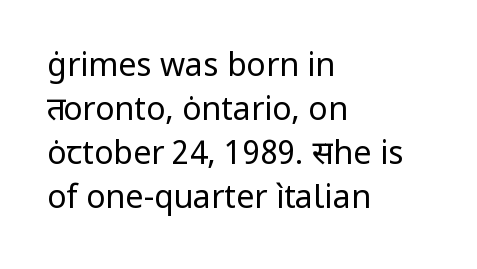
Honestly, there is no underline to notice here at all. The typeface chosen for these lines omits serifs. This sample is left-justified, so line endings fall wherever the words run out. This is the regular roman posture of the typeface.
